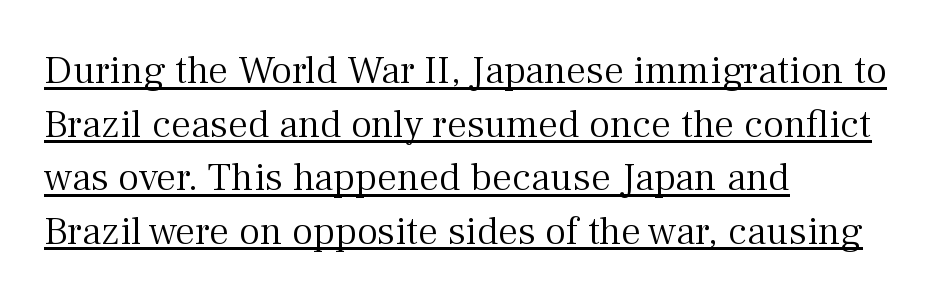
The paragraph has a hard left edge and a soft right edge. Note the varied advance widths — an 'i' is clearly narrower than an 'm'. The space between consecutive lines is moderate. Short note: letters normally spaced.
